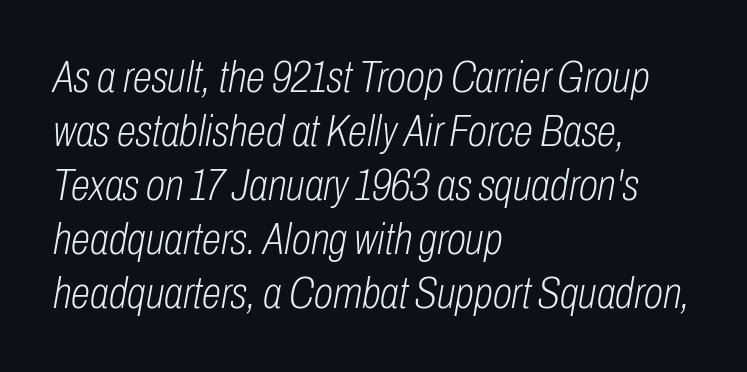
Q: Is the text bold? A: No.
Q: Is the text italic (slanted)? A: Yes, it leans right by about 10 degrees.
Q: Is the text underlined? A: No.
Q: How is the paragraph aligned? A: Left-aligned.
Q: Is the spacing between letters normal or unusually wide? A: Normal.
Q: Width (condensed, normal, or wide)? A: Condensed.
Q: Stroke contrast? A: Low.
Q: x-height? A: Medium.
Q: Monospaced? A: No.
